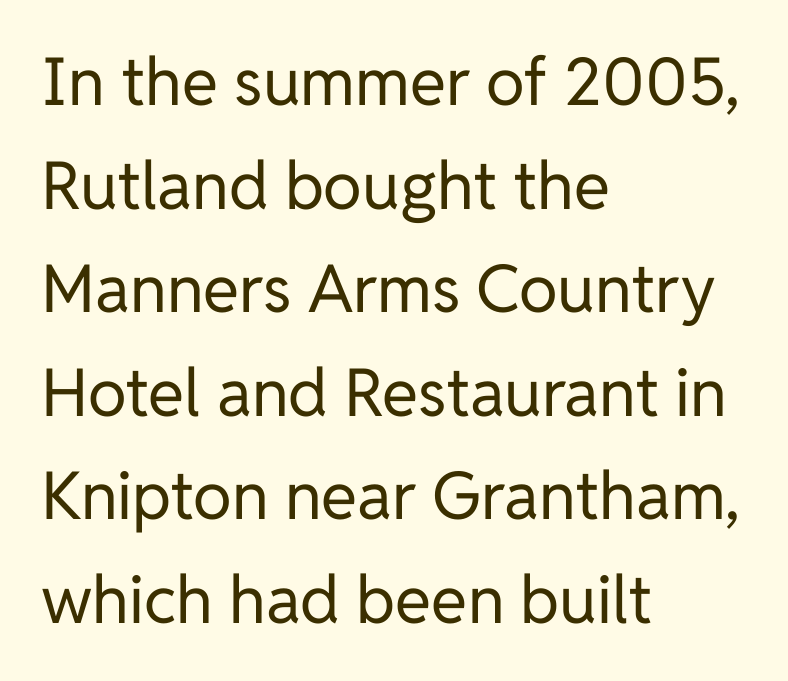
A bare baseline throughout the passage. The designer went with a sans here, leaving each stem footless. The letters advance in unequal steps, a hallmark of proportional type. A light-to-regular cut is what we see here. Italic? Not at all — the glyphs are vertical. The passage shown has conventional tracking throughout.
